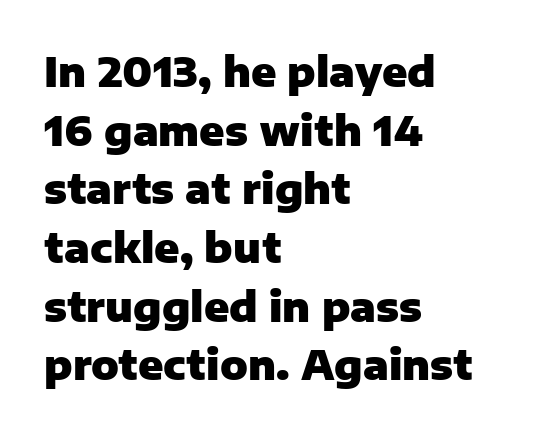
Q: Is the text bold? A: Yes.
Q: Is the text italic (slanted)? A: No, it is upright.
Q: Is the typeface a serif or a sans-serif typeface? A: Sans-serif.
Q: Is the text underlined? A: No.
Q: How is the paragraph aligned? A: Left-aligned.
Q: Is the spacing between letters normal or unusually wide? A: Normal.
Q: Is the spacing between lines tight, normal or loose? A: Normal.
Q: Width (condensed, normal, or wide)? A: Normal.
Q: Stroke contrast? A: Low.
Q: x-height? A: Medium.
Q: Monospaced? A: No.
